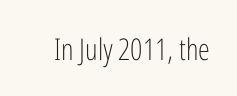
Think of a printed novel: that variable character pitch is what you see here. Italic: no, the glyphs are upright roman. The specimen omits any rule beneath the text block's lines. Compared with a typical body face, this is equally light or lighter still.
